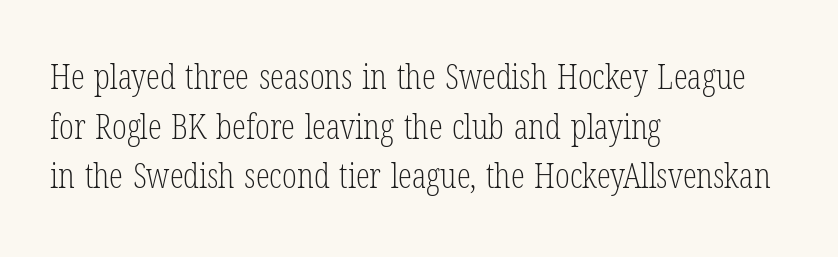
{"serif": "yes", "italic": "no", "bold": "no", "weight": "light", "width": "condensed", "stroke_contrast": "low", "x_height": "medium", "monospaced": "no", "underline": "no", "align": "left", "line_spacing": "normal", "line_spacing_ratio": 1.42, "letter_spacing": "normal", "letter_spacing_em": 0.0, "glyph_px": 35}
